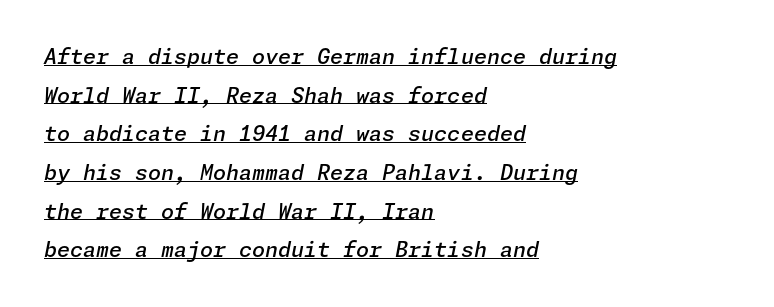
The image shows 21 px text type, italic (leaning right); set left-aligned, line spacing 1.84x, normal letter spacing, underlined.
